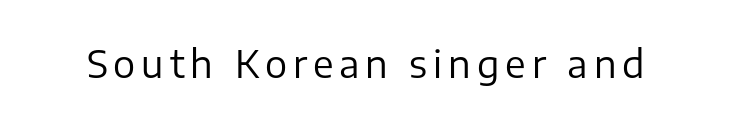
The specimen reads as upright at a glance. On a weight scale, this lands at 450 or below. The letters carry no serifs — their stems end cleanly without finishing strokes. Type without underlining. Looks like regular typesetting: each glyph gets only the width it needs.
